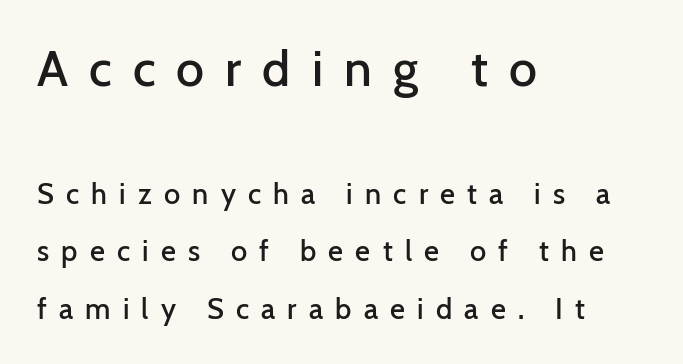
{"serif": "no", "italic": "no", "bold": "semi", "weight": "semibold", "width": "normal", "stroke_contrast": "low", "x_height": "medium", "monospaced": "no", "underline": "no", "align": "left", "line_spacing": "loose", "line_spacing_ratio": 1.98, "letter_spacing": "wide", "letter_spacing_em": 0.42, "larger_block": "first", "size_ratio": 1.72, "glyph_px": 50}
